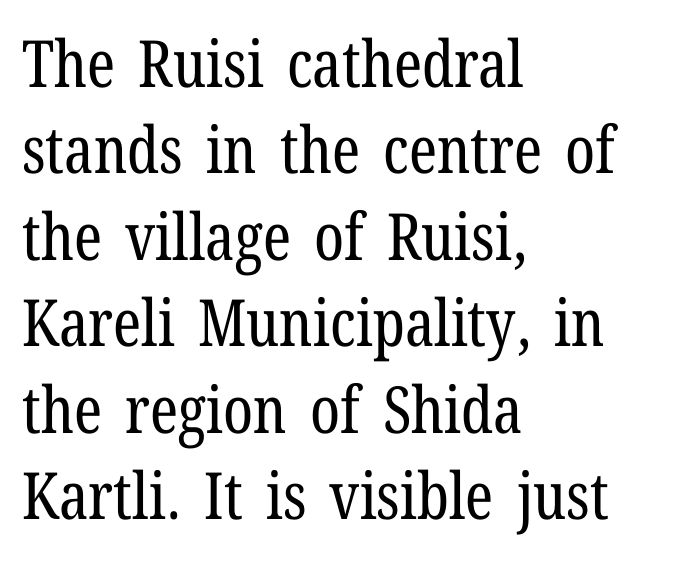
{"serif": "yes", "italic": "no", "bold": "no", "weight": "regular", "width": "condensed", "stroke_contrast": "low", "x_height": "medium", "monospaced": "no", "underline": "no", "align": "left", "line_spacing": "normal", "line_spacing_ratio": 1.33, "letter_spacing": "normal", "letter_spacing_em": 0.0, "glyph_px": 65}
